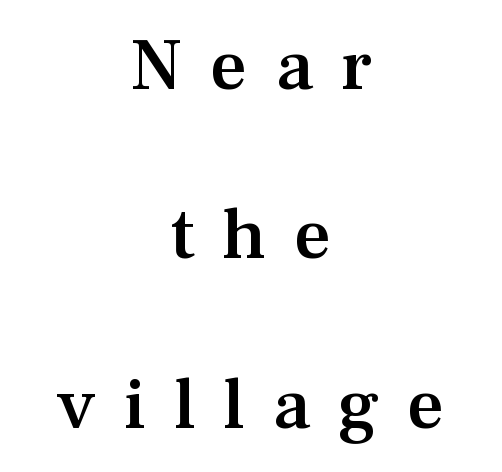
Words float on clear page, feet unadorned. Substantial extra tracking has been applied to these lines. Regarding serifs, this sample has them. The rendering uses a semibold face; strokes are thickened but not to full bold.
